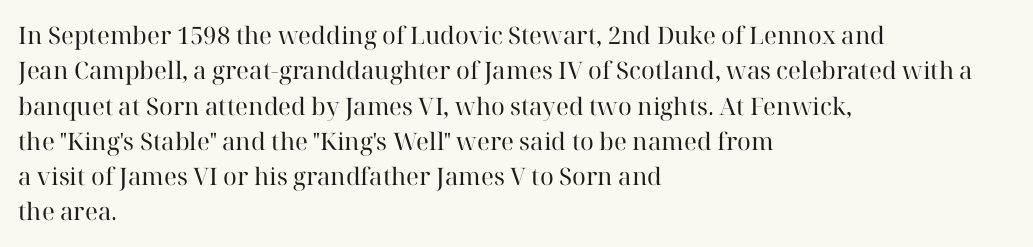
Tracking value appears to be zero — textbook default spacing. Posture: straight, roman, zero tilt. Leftover space on each line is placed entirely after the last word. This is not heavy type; no bold has been used.
